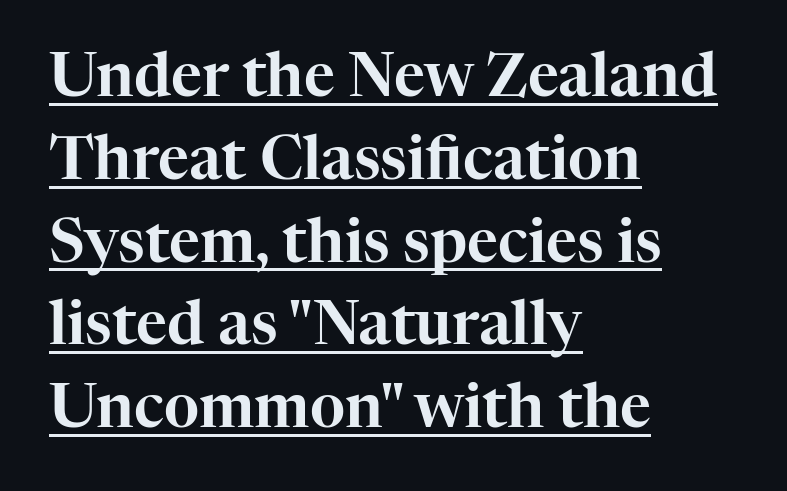
{"serif": "yes", "italic": "no", "width": "normal", "stroke_contrast": "high", "x_height": "medium", "monospaced": "no", "underline": "yes", "align": "left", "line_spacing": "normal", "line_spacing_ratio": 1.38, "letter_spacing": "normal", "letter_spacing_em": 0.0, "glyph_px": 60}
